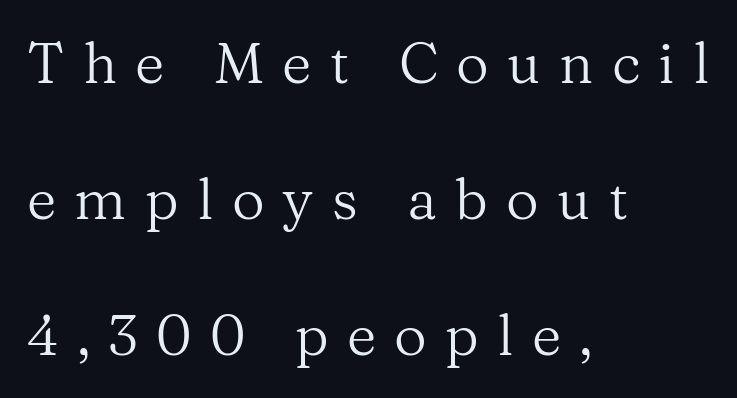
Q: Is the text bold? A: No.
Q: Is the text italic (slanted)? A: No, it is upright.
Q: Is the typeface a serif or a sans-serif typeface? A: Serif.
Q: Is the text underlined? A: No.
Q: How is the paragraph aligned? A: Left-aligned.
Q: Is the spacing between letters normal or unusually wide? A: Unusually wide.
Q: Is the spacing between lines tight, normal or loose? A: Loose.
Q: Width (condensed, normal, or wide)? A: Normal.
Q: Stroke contrast? A: Medium.
Q: x-height? A: Medium.
Q: Monospaced? A: No.
